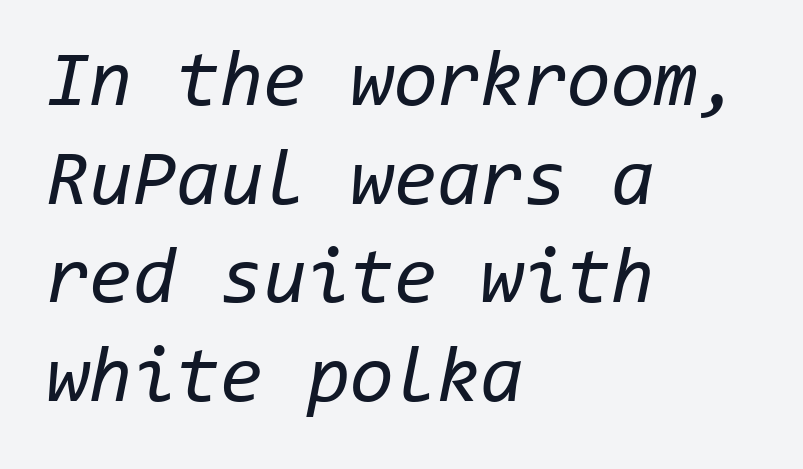
These lines are rendered in a fixed-pitch font. Bare-footed words on every line. The gaps between neighbouring characters are ordinary and unremarkable. The ragged edge is on the right, which tells us the setting is flush left.
